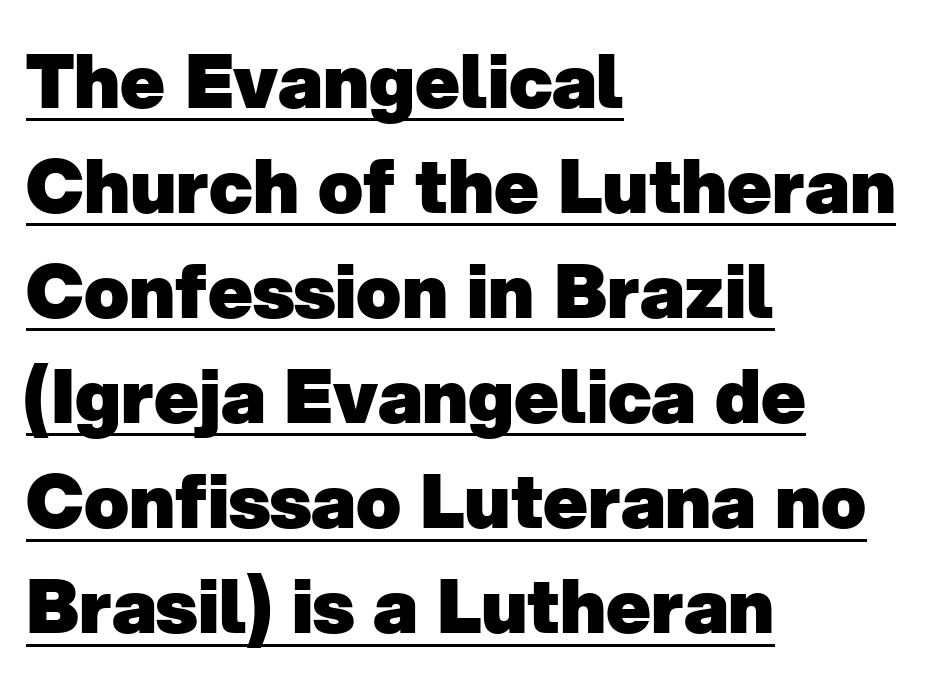
{"serif": "no", "bold": "yes", "weight": "heavy", "width": "normal", "stroke_contrast": "low", "x_height": "medium", "monospaced": "no", "underline": "yes", "align": "left", "line_spacing": "normal", "line_spacing_ratio": 1.42, "letter_spacing": "normal", "letter_spacing_em": 0.0, "glyph_px": 74}
